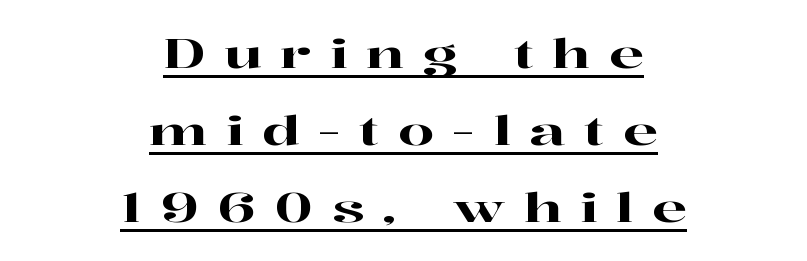
Q: Is the text italic (slanted)? A: No, it is upright.
Q: Is the typeface a serif or a sans-serif typeface? A: Serif.
Q: Is the text underlined? A: Yes.
Q: How is the paragraph aligned? A: Centered.
Q: Is the spacing between letters normal or unusually wide? A: Unusually wide.
Q: Width (condensed, normal, or wide)? A: Wide.
Q: Stroke contrast? A: High.
Q: x-height? A: Medium.
Q: Monospaced? A: No.
